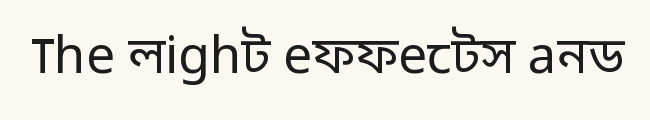
Q: Is the text bold? A: No.
Q: Is the text italic (slanted)? A: No, it is upright.
Q: Is the typeface a serif or a sans-serif typeface? A: Sans-serif.
Q: Is the text underlined? A: No.
Q: Is the spacing between letters normal or unusually wide? A: Normal.
Q: Width (condensed, normal, or wide)? A: Normal.
Q: Stroke contrast? A: Low.
Q: x-height? A: Medium.
Q: Monospaced? A: No.
